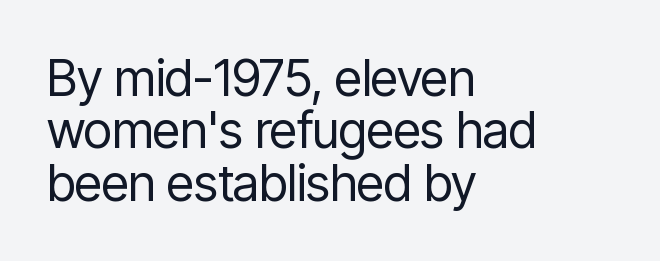
The image shows 50 px regular-weight, condensed sans-serif type, upright; set left-aligned, tight line spacing (1.05x), normal letter spacing, not underlined; low stroke contrast and a medium x-height.
